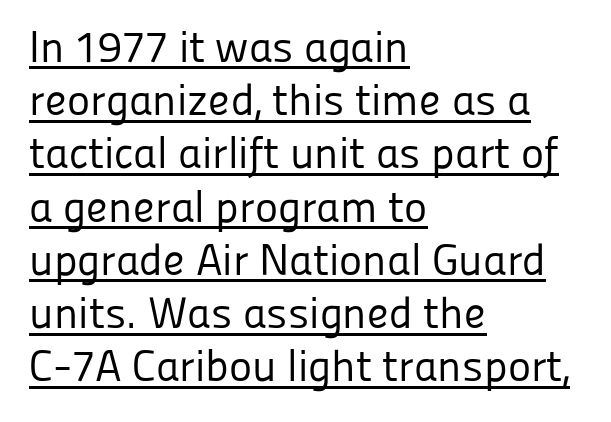
{"serif": "no", "italic": "no", "bold": "no", "weight": "regular", "width": "normal", "stroke_contrast": "low", "x_height": "medium", "monospaced": "no", "underline": "yes", "align": "left", "line_spacing_ratio": 1.21, "letter_spacing": "normal", "letter_spacing_em": 0.0, "glyph_px": 44}
